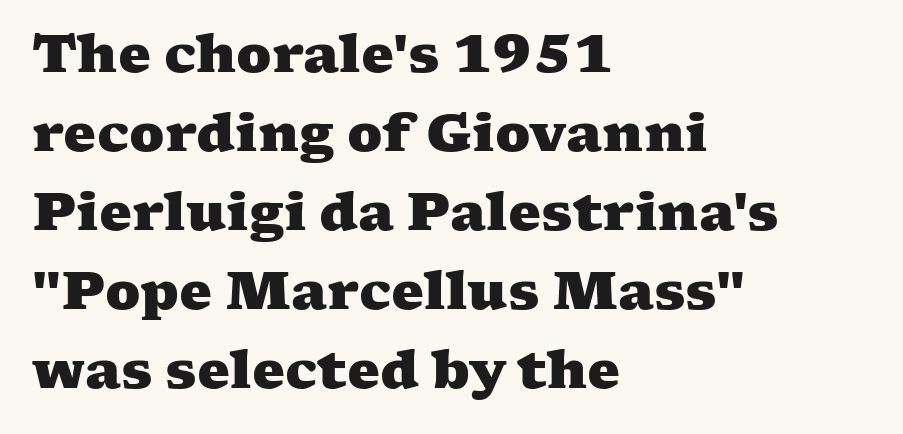
The image shows 52 px heavy, wide serif type; set left-aligned, normal line spacing (1.52x), normal letter spacing, not underlined; medium stroke contrast and a medium x-height.
